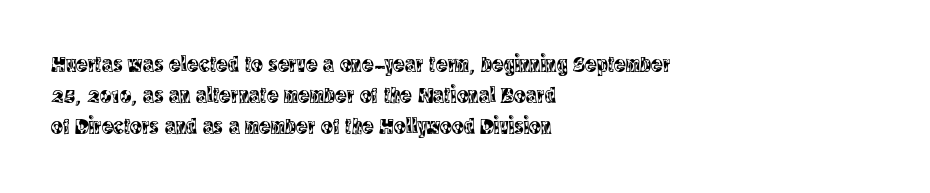
Q: Is the text italic (slanted)? A: No, it is upright.
Q: Is the text underlined? A: No.
Q: How is the paragraph aligned? A: Left-aligned.
Q: Is the spacing between letters normal or unusually wide? A: Normal.
Q: Is the spacing between lines tight, normal or loose? A: Normal.
